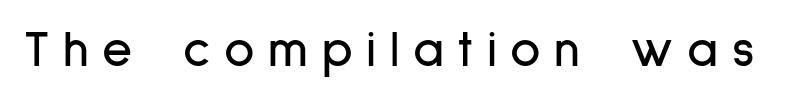
{"serif": "no", "italic": "no", "width": "condensed", "stroke_contrast": "low", "x_height": "medium", "monospaced": "no", "underline": "no", "letter_spacing": "wide", "letter_spacing_em": 0.26, "glyph_px": 52}
